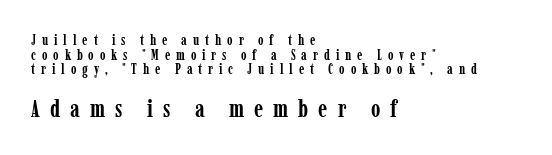
The image shows 24 px bold type, upright; set left-aligned, tight line spacing (1.05x), unusually wide letter spacing (+0.42 em), not underlined; the second (bottom) block is 1.71x larger.
